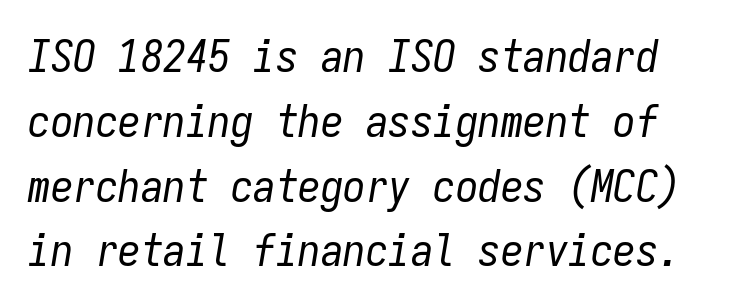
Q: Is the text bold? A: No.
Q: Is the text italic (slanted)? A: Yes, it leans right by about 9 degrees.
Q: Is the text underlined? A: No.
Q: Is the spacing between letters normal or unusually wide? A: Normal.
Q: Is the spacing between lines tight, normal or loose? A: Normal.
Q: Width (condensed, normal, or wide)? A: Condensed.
Q: Stroke contrast? A: Low.
Q: x-height? A: Medium.
Q: Monospaced? A: Yes.
